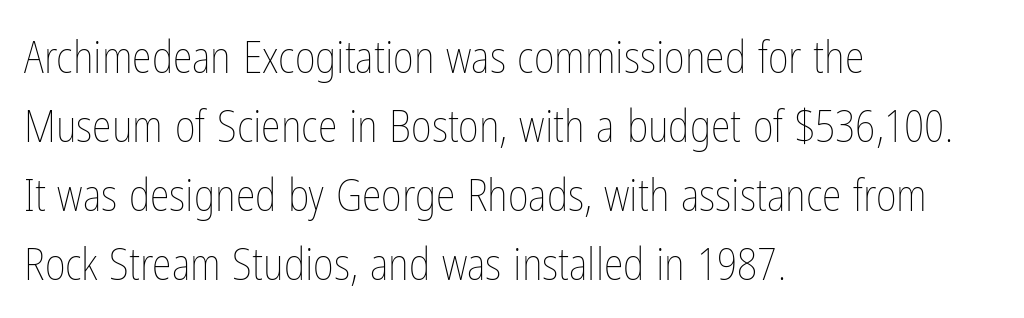
Proportional: the letters do not fall into vertical columns. The block of text has a typical density, with ordinary space between rows. Unbolded letterforms with no extra heft. A clean baseline with only descenders dipping below it. Posture: vertical. One-word summary of the alignment: left.
